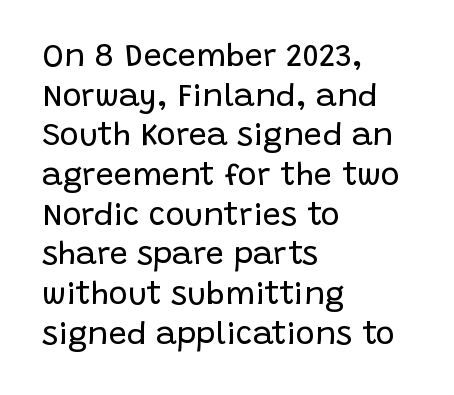
The image shows 32 px regular-weight sans-serif type, upright; set left-aligned, line spacing 1.24x, normal letter spacing, not underlined; low stroke contrast and a large x-height.
